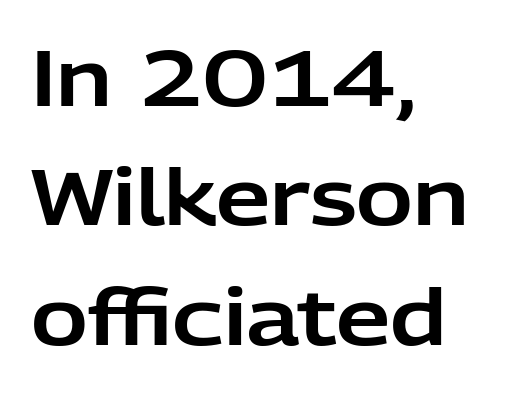
Q: Is the text italic (slanted)? A: No, it is upright.
Q: Is the typeface a serif or a sans-serif typeface? A: Sans-serif.
Q: Is the text underlined? A: No.
Q: How is the paragraph aligned? A: Left-aligned.
Q: Is the spacing between letters normal or unusually wide? A: Normal.
Q: Is the spacing between lines tight, normal or loose? A: Normal.
Q: Width (condensed, normal, or wide)? A: Normal.
Q: Stroke contrast? A: Low.
Q: x-height? A: Medium.
Q: Monospaced? A: No.
